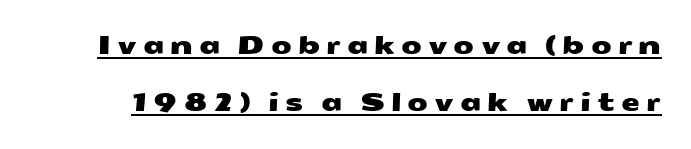
Glance below the letters and you will spot a drawn line. The space between consecutive lines is lavish. Letter spacing: wide.
